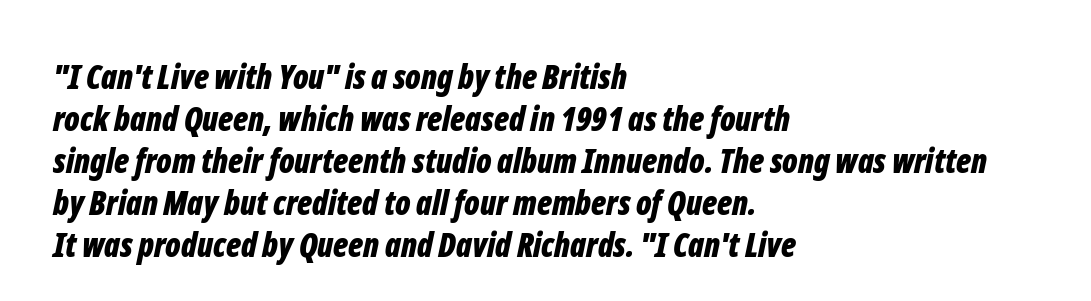
Successive baselines arrive at the customary interval. Here the designer chose a conventional face with non-uniform glyph widths. Letter spacing: default. Is the type slanted? Yes — the strokes lean at a clear angle. In terms of weight, the rendering is a true, heavy bold.
